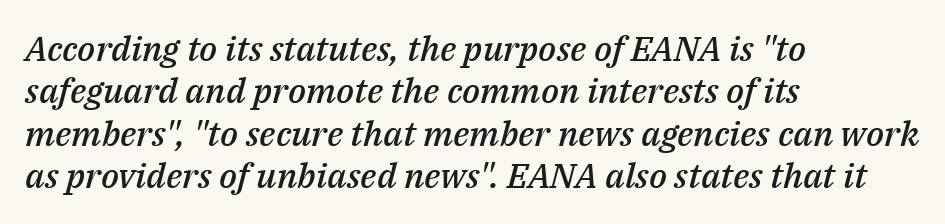
The image shows 35 px semibold type, italic (leaning right); set left-aligned, line spacing 1.21x, normal letter spacing, not underlined; medium stroke contrast and a medium x-height.
